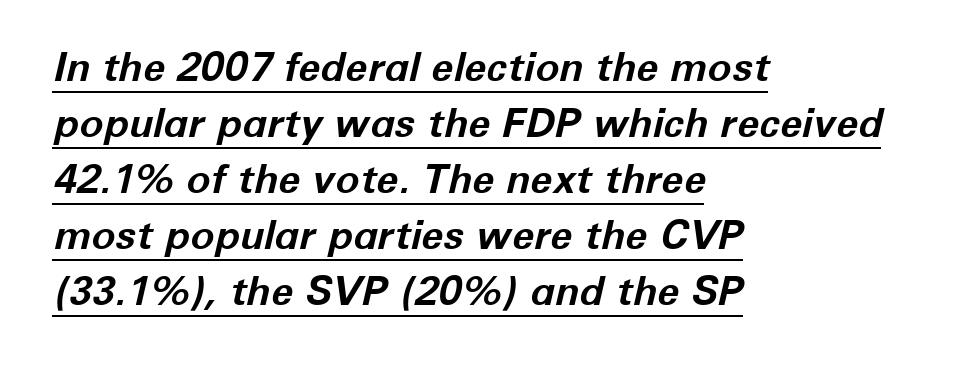
The image shows 40 px bold type, italic (leaning right); set left-aligned, normal line spacing (1.4x), normal letter spacing, underlined; low stroke contrast and a medium x-height.
